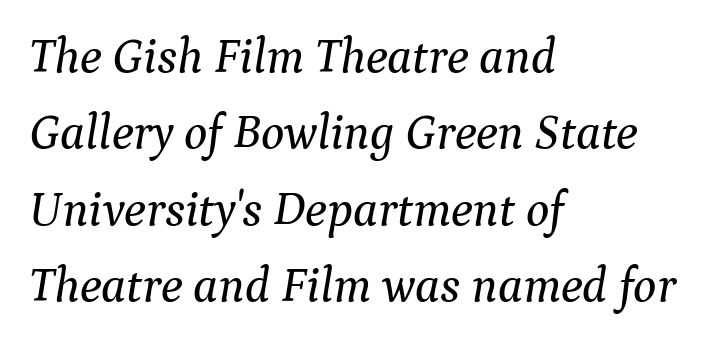
{"serif": "yes", "italic": "yes", "lean": "right", "slant_degrees": 9, "width": "normal", "stroke_contrast": "medium", "x_height": "medium", "monospaced": "no", "underline": "no", "align": "left", "line_spacing": "normal", "line_spacing_ratio": 1.56, "letter_spacing": "normal", "letter_spacing_em": 0.0, "glyph_px": 49}
